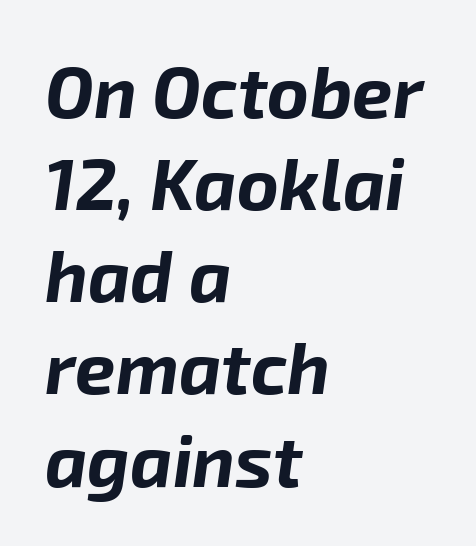
A typesetter would call this zero additional tracking. Yep, that's italic — everything's leaning. Is this a fixed-width face? No — the glyphs have proportional, varying widths. The gap between lines stays unmarked. Compared with typical paragraphs, the rows here are spaced about the same. Notice how the passage keeps a crisp vertical edge on the left only.
